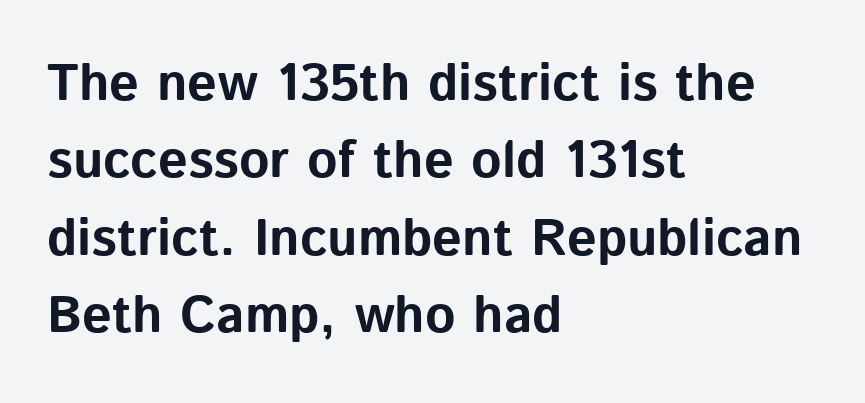
Q: Is the text bold? A: Yes.
Q: Is the text italic (slanted)? A: No, it is upright.
Q: Is the typeface a serif or a sans-serif typeface? A: Sans-serif.
Q: Is the text underlined? A: No.
Q: How is the paragraph aligned? A: Left-aligned.
Q: Is the spacing between letters normal or unusually wide? A: Normal.
Q: Is the spacing between lines tight, normal or loose? A: Normal.
Q: Width (condensed, normal, or wide)? A: Normal.
Q: Stroke contrast? A: Low.
Q: x-height? A: Medium.
Q: Monospaced? A: No.
